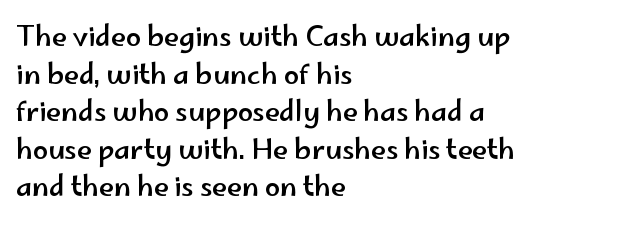
Q: Is the text italic (slanted)? A: No, it is upright.
Q: Is the text underlined? A: No.
Q: How is the paragraph aligned? A: Left-aligned.
Q: Is the spacing between letters normal or unusually wide? A: Normal.
Q: Is the spacing between lines tight, normal or loose? A: Normal.
